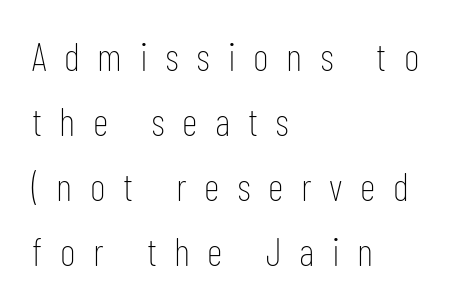
The lines sit at an ordinary, default distance from one another. The tracking jumps out immediately: characters are airy and widely separated. The rendering uses natural spacing where letterforms have individual widths. Nothing heavy about these letters — not bold at all.
